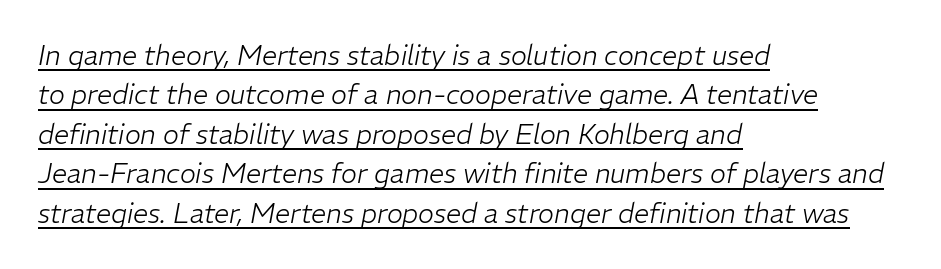
Q: Is the text bold? A: No.
Q: Is the text italic (slanted)? A: Yes, it leans right by about 11 degrees.
Q: Is the text underlined? A: Yes.
Q: How is the paragraph aligned? A: Left-aligned.
Q: Is the spacing between letters normal or unusually wide? A: Normal.
Q: Is the spacing between lines tight, normal or loose? A: Normal.
